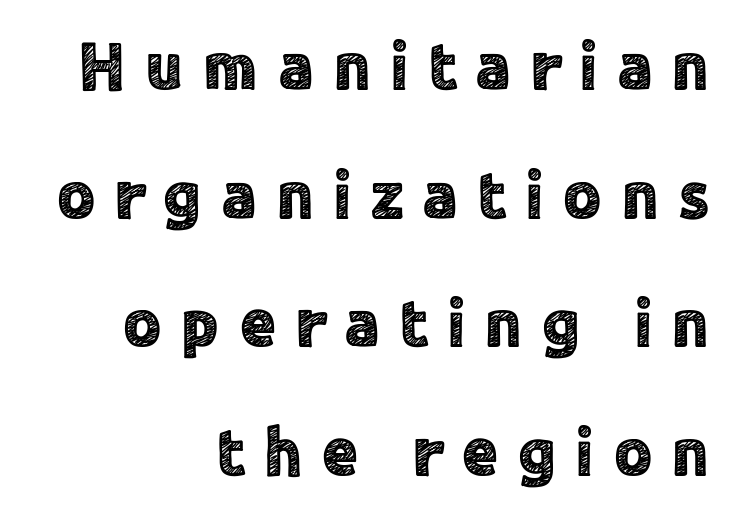
Q: Is the text italic (slanted)? A: No, it is upright.
Q: Is the typeface a serif or a sans-serif typeface? A: Sans-serif.
Q: Is the text underlined? A: No.
Q: How is the paragraph aligned? A: Right-aligned.
Q: Is the spacing between letters normal or unusually wide? A: Unusually wide.
Q: Is the spacing between lines tight, normal or loose? A: Loose.
Q: Width (condensed, normal, or wide)? A: Normal.
Q: x-height? A: Medium.
Q: Monospaced? A: No.
